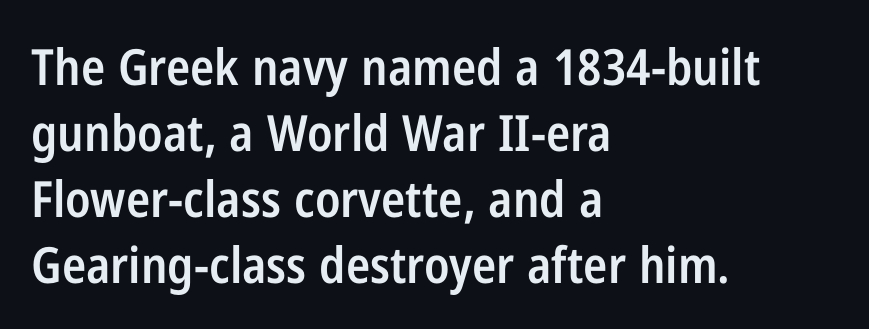
The image shows 50 px semibold, condensed sans-serif type, upright; set left-aligned, normal line spacing (1.32x), normal letter spacing, not underlined; low stroke contrast and a medium x-height.
